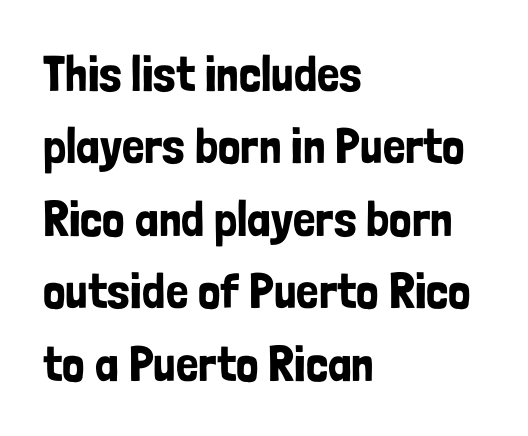
Q: Is the text italic (slanted)? A: No, it is upright.
Q: Is the typeface a serif or a sans-serif typeface? A: Sans-serif.
Q: Is the text underlined? A: No.
Q: How is the paragraph aligned? A: Left-aligned.
Q: Is the spacing between letters normal or unusually wide? A: Normal.
Q: Is the spacing between lines tight, normal or loose? A: Normal.
Q: Width (condensed, normal, or wide)? A: Condensed.
Q: Stroke contrast? A: Low.
Q: x-height? A: Medium.
Q: Monospaced? A: No.
